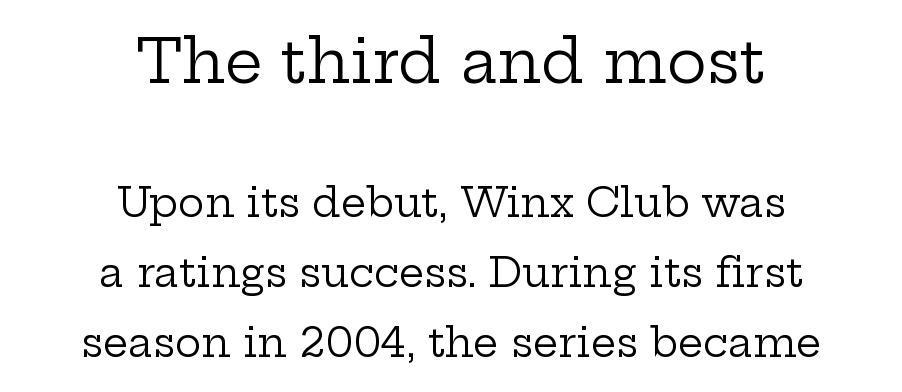
The passage shown is not bold in any degree. Nobody touched the tracking dial on this one. Is this a fixed-width face? No — the glyphs have proportional, varying widths. One-word summary of the alignment: center. Rendered with straight, roman letterforms. To sum up the face: it has serifs.
